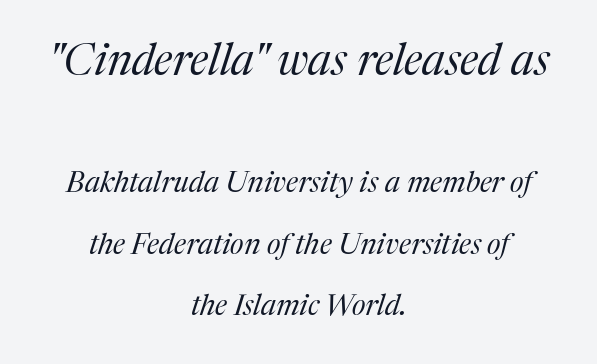
The image shows 44 px regular-weight serif type, italic (leaning right); set centered, loose line spacing (2.12x), normal letter spacing, not underlined; the first (top) block is 1.52x larger; medium stroke contrast and a medium x-height.
